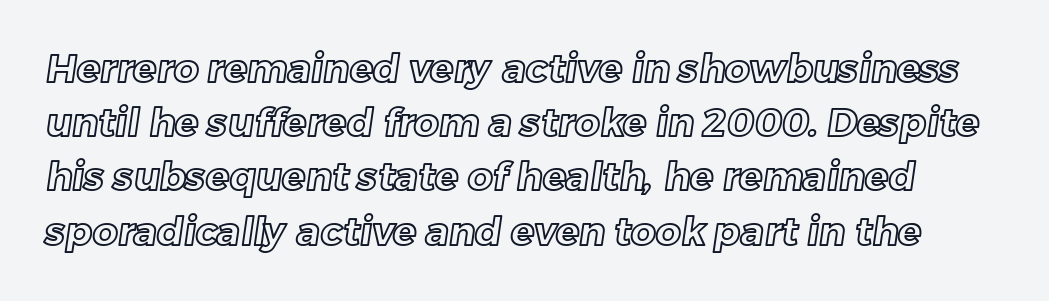
Students, observe: this is what conventionally led text looks like. These lines are rendered in a variable-pitch font. These lines keep a tight, regular rhythm from letter to letter. Clear beneath every line of the passage.
